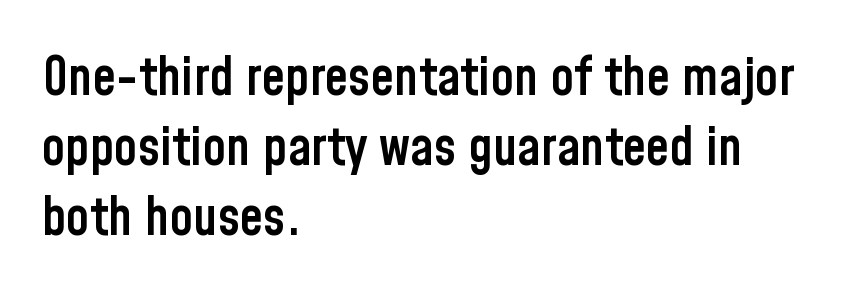
Q: Is the text bold? A: Semi-bold.
Q: Is the text italic (slanted)? A: No, it is upright.
Q: Is the typeface a serif or a sans-serif typeface? A: Sans-serif.
Q: Is the text underlined? A: No.
Q: How is the paragraph aligned? A: Left-aligned.
Q: Is the spacing between letters normal or unusually wide? A: Normal.
Q: Is the spacing between lines tight, normal or loose? A: Normal.
Q: Width (condensed, normal, or wide)? A: Condensed.
Q: Stroke contrast? A: Low.
Q: x-height? A: Medium.
Q: Monospaced? A: No.
